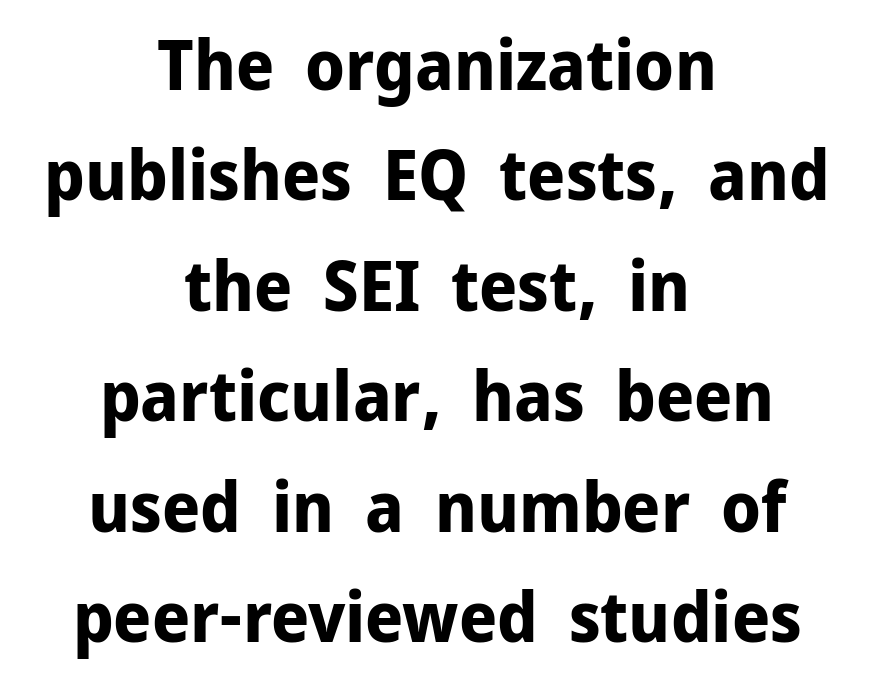
The image shows 69 px bold sans-serif type, upright; set centered, normal line spacing (1.6x), normal letter spacing, not underlined; low stroke contrast and a medium x-height.
